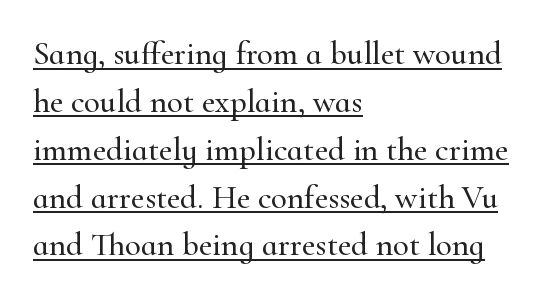
The image shows 33 px serif type, upright; set left-aligned, normal line spacing (1.45x), normal letter spacing, underlined; high stroke contrast and a small x-height.
